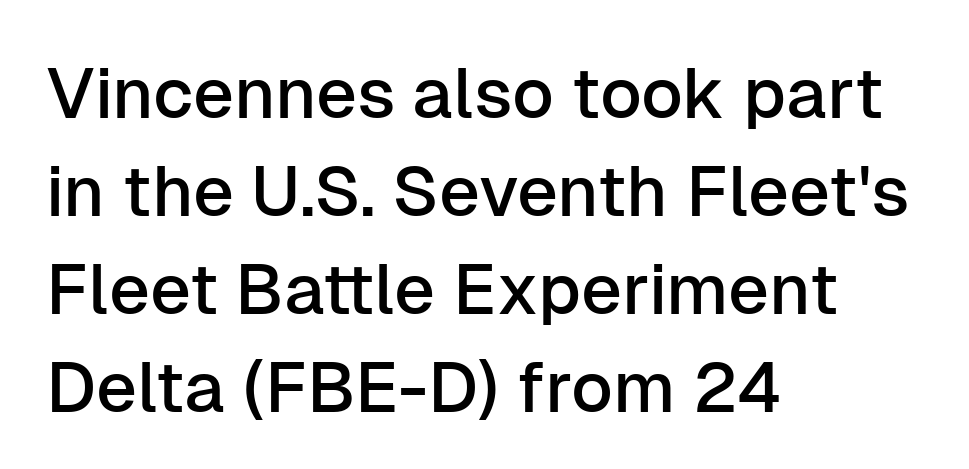
Unlike a traditional serif, this face leaves its strokes unadorned. Standard letterfit; no display-style spreading of the glyphs. These lines were composed using upright roman letters. Casual observation: everything's shoved over to the left.
